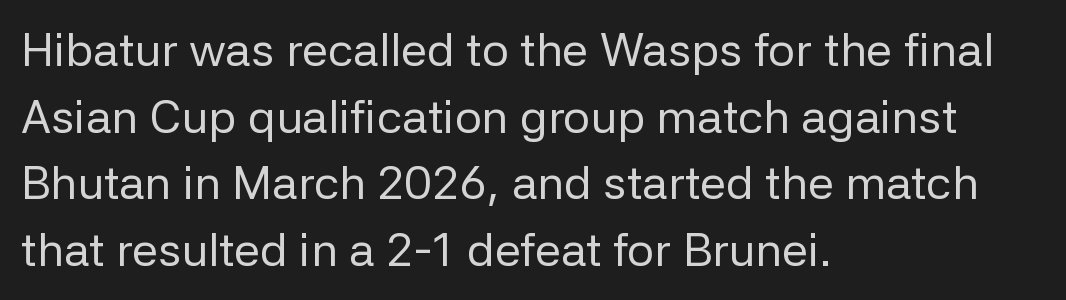
{"serif": "no", "italic": "no", "bold": "no", "weight": "regular", "width": "normal", "stroke_contrast": "low", "x_height": "medium", "monospaced": "no", "underline": "no", "align": "left", "line_spacing": "normal", "line_spacing_ratio": 1.42, "letter_spacing": "normal", "letter_spacing_em": 0.0, "glyph_px": 47}
